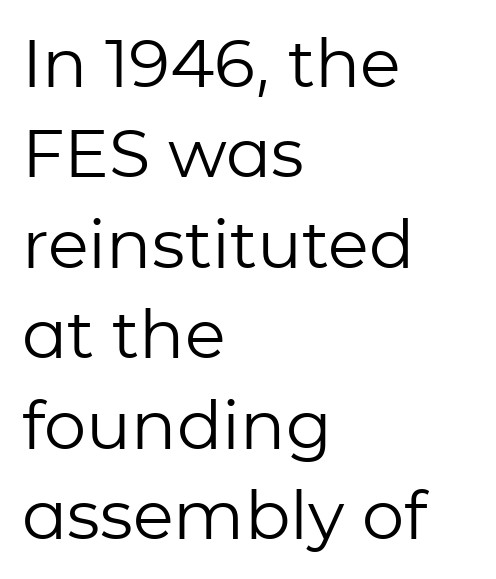
The image shows 67 px regular-weight sans-serif type, upright; set left-aligned, normal line spacing (1.35x), normal letter spacing, not underlined; low stroke contrast and a medium x-height.
